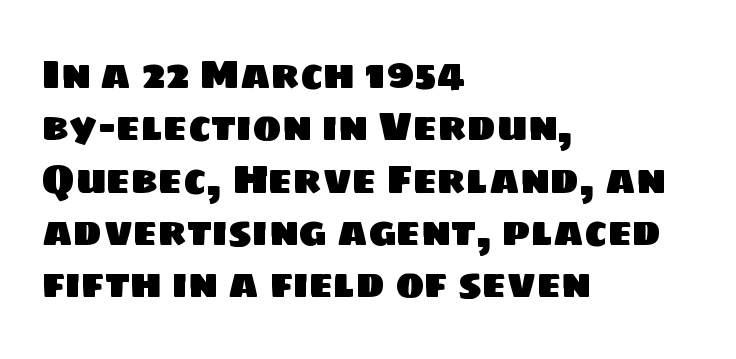
Words float on clear page, feet unadorned. The lines in this sample share a left origin and differ only in where they stop. Unlike a traditional serif, this face leaves its strokes unadorned. Here the designer chose a conventional face with non-uniform glyph widths. This rendering leaves character spacing at its baseline value.
